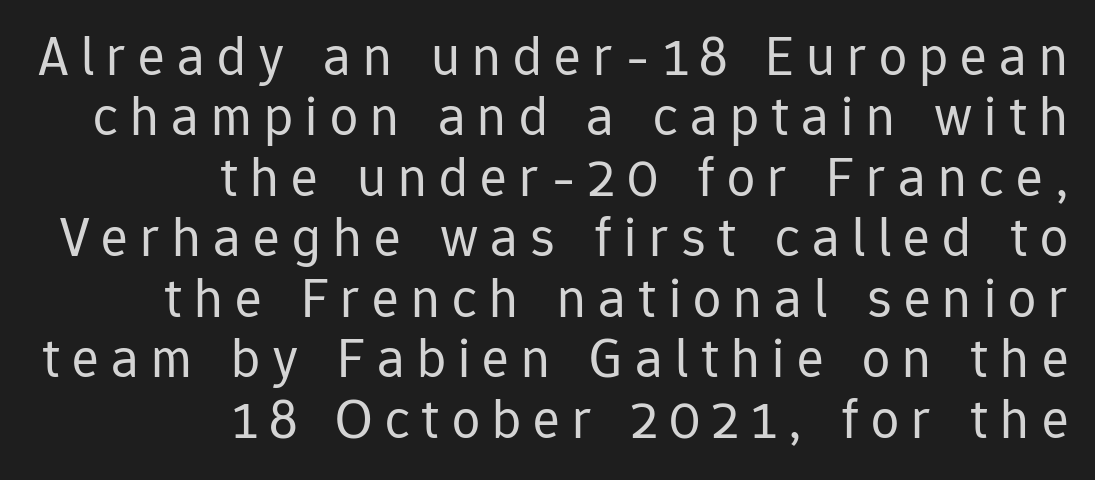
The image shows 56 px regular-weight sans-serif type, upright; set right-aligned, tight line spacing (1.08x), unusually wide letter spacing (+0.22 em), not underlined; low stroke contrast and a medium x-height.
